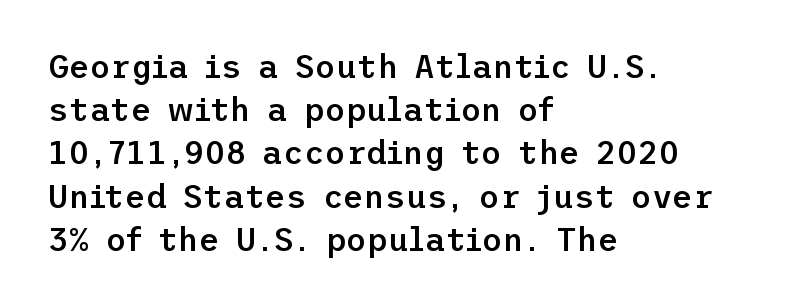
Q: Is the text bold? A: Semi-bold.
Q: Is the text italic (slanted)? A: No, it is upright.
Q: Is the typeface a serif or a sans-serif typeface? A: Sans-serif.
Q: Is the text underlined? A: No.
Q: How is the paragraph aligned? A: Left-aligned.
Q: Is the spacing between letters normal or unusually wide? A: Normal.
Q: Is the spacing between lines tight, normal or loose? A: Normal.
Q: Width (condensed, normal, or wide)? A: Normal.
Q: Stroke contrast? A: Low.
Q: x-height? A: Medium.
